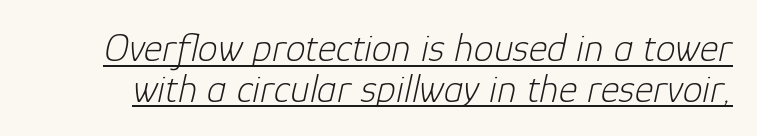
{"italic": "yes", "lean": "right", "slant_degrees": 12, "bold": "no", "weight": "light", "width": "normal", "stroke_contrast": "low", "x_height": "medium", "monospaced": "no", "underline": "yes", "line_spacing": "tight", "line_spacing_ratio": 1.02, "letter_spacing": "normal", "letter_spacing_em": 0.0, "glyph_px": 40}
